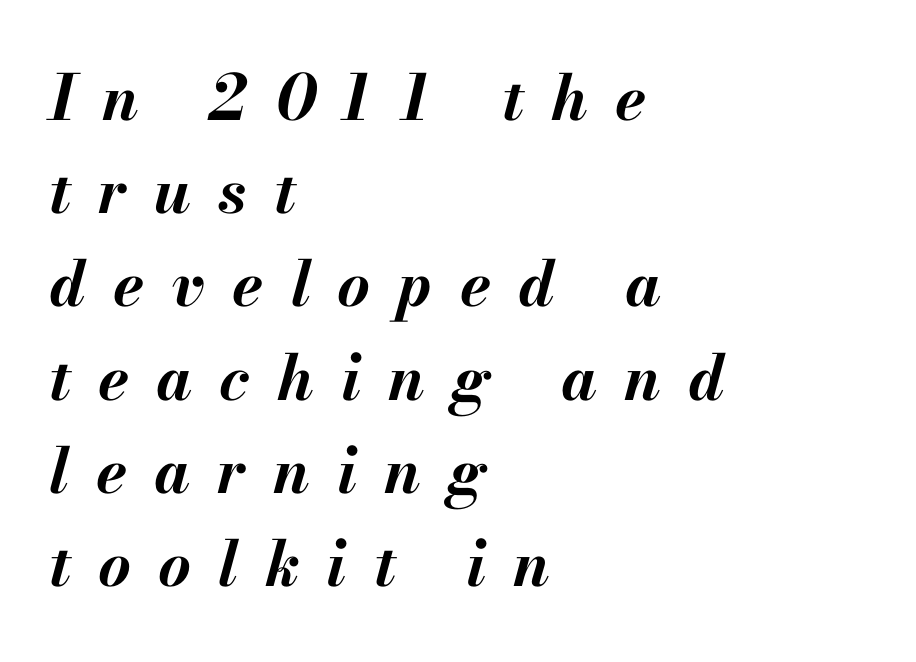
These lines have a slow, spaced-out rhythm from letter to letter. A full-strength bold gives these letters their thick strokes. A typesetter would mark this as italic. Here the designer chose a conventional face with non-uniform glyph widths. Plain, unruled lines of type.
